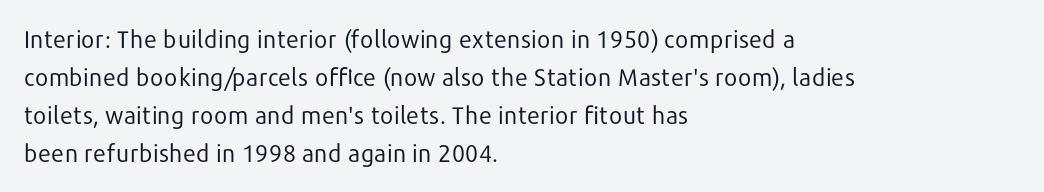
Is there much room between lines? A standard amount, neither cramped nor airy. A roman cut, with each character standing at attention. How are the letters spaced? Ordinarily, with no added tracking. This rendering features lettering with no underline. The paragraph shown leans on its left margin. The weight tops out at a normal text grade.
